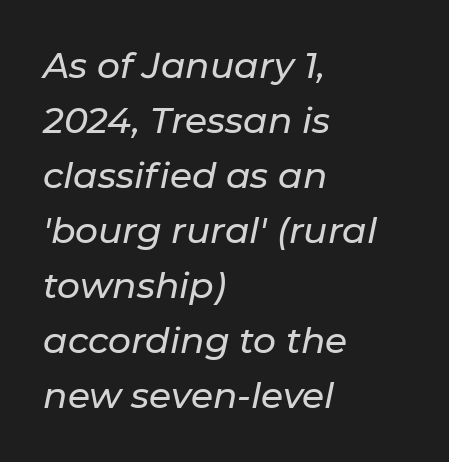
Whoever set this chose a conventional vertical rhythm. Layout note: lines flush left. A typesetter would call this proportional, since set widths differ per character. Tracking value appears to be zero — textbook default spacing. The axis of the letterforms is tilted away from vertical.
